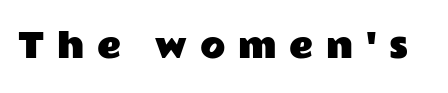
The image shows 33 px wide sans-serif type, upright; set unusually wide letter spacing (+0.38 em), not underlined; low stroke contrast and a medium x-height.
